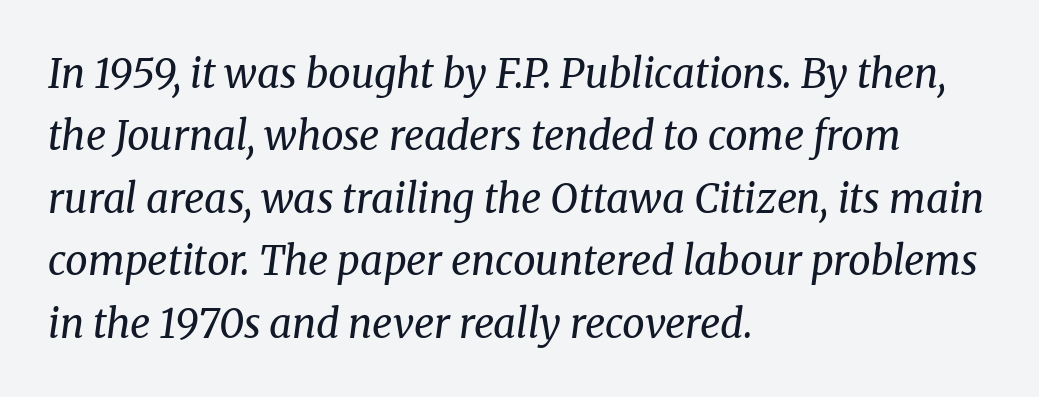
Q: Is the text bold? A: No.
Q: Is the text italic (slanted)? A: Yes, it leans right by about 8 degrees.
Q: Is the typeface a serif or a sans-serif typeface? A: Serif.
Q: Is the text underlined? A: No.
Q: How is the paragraph aligned? A: Left-aligned.
Q: Is the spacing between letters normal or unusually wide? A: Normal.
Q: Is the spacing between lines tight, normal or loose? A: Normal.
Q: Width (condensed, normal, or wide)? A: Normal.
Q: Stroke contrast? A: Medium.
Q: x-height? A: Medium.
Q: Monospaced? A: No.
